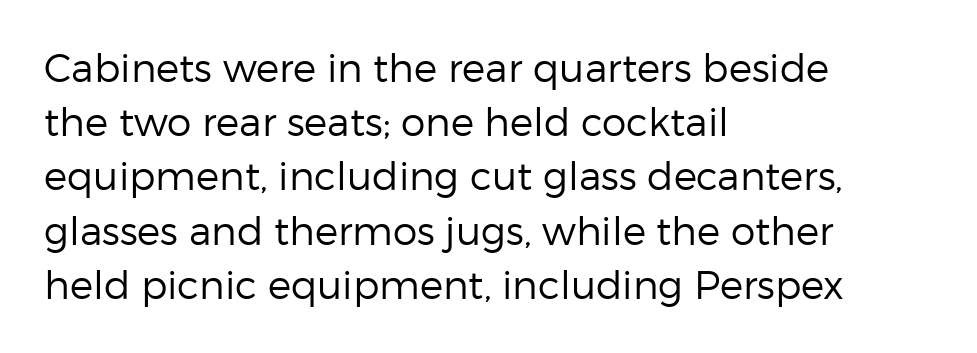
The image shows 39 px regular-weight sans-serif type, upright; set left-aligned, normal line spacing (1.39x), normal letter spacing, not underlined; low stroke contrast and a medium x-height.
